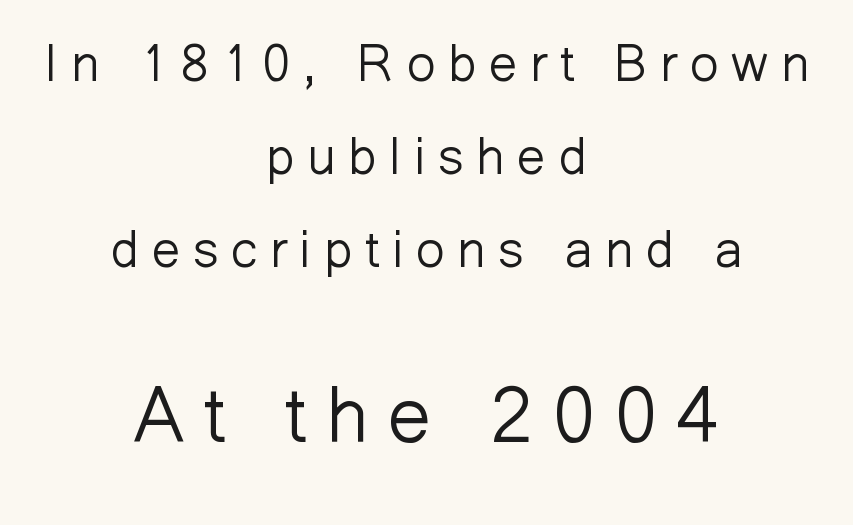
Type without underlining. If you drew a line through each stem, it would be perfectly vertical. Display-style spreading of the glyphs; the letterfit is very open. The passage shown is typed in a proportional face where columns would drift. Note: smaller setting up top, larger setting below. Alignment: centered.
